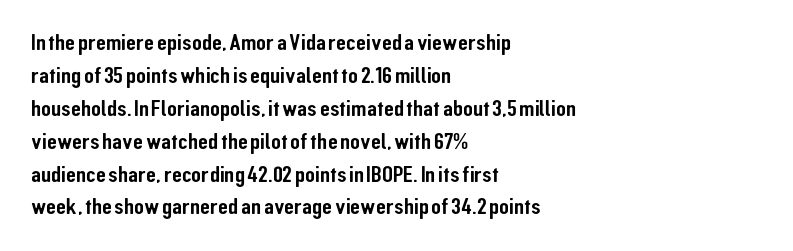
Plain, unruled lines of type. Letter spacing: default. Quick note: interline space is typical. Does the lettering tilt? It doesn't — this is upright. One-word summary of the alignment: left.
